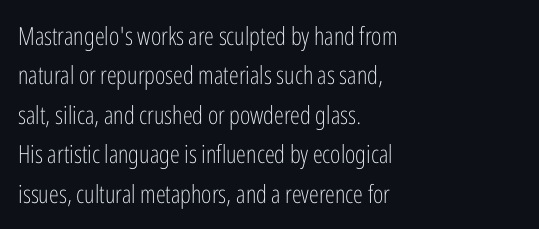
Q: Is the text bold? A: No.
Q: Is the text italic (slanted)? A: No, it is upright.
Q: Is the text underlined? A: No.
Q: How is the paragraph aligned? A: Left-aligned.
Q: Is the spacing between letters normal or unusually wide? A: Normal.
Q: Is the spacing between lines tight, normal or loose? A: Normal.
